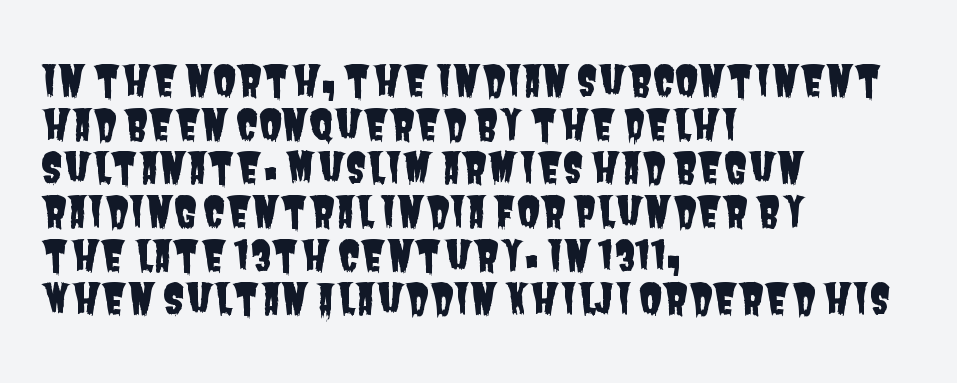
The image shows 42 px condensed sans-serif type; set left-aligned, tight line spacing (1.04x), normal letter spacing, not underlined; low stroke contrast and a large x-height.
